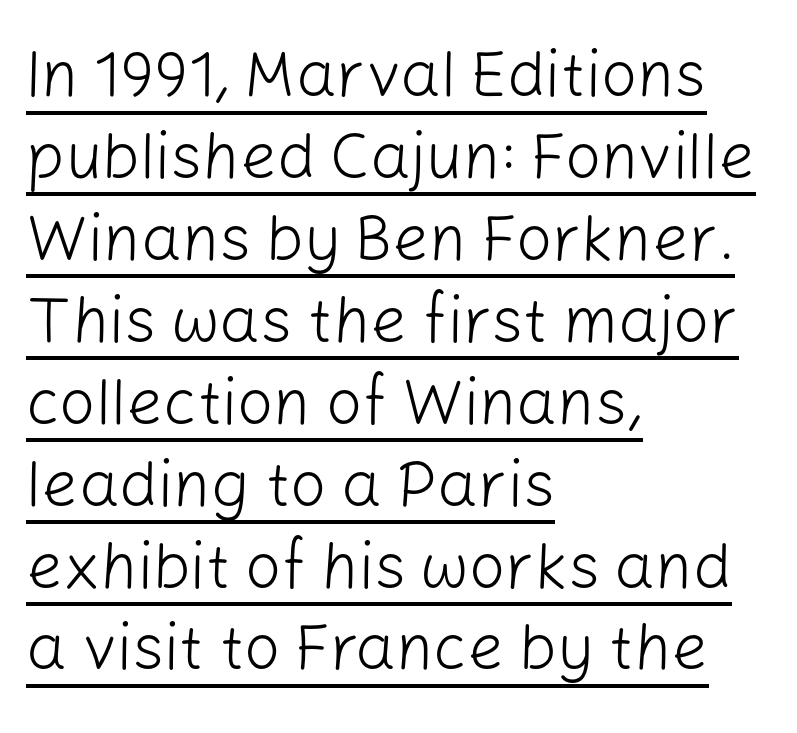
{"serif": "no", "italic": "no", "bold": "no", "weight": "light", "width": "normal", "stroke_contrast": "low", "x_height": "medium", "monospaced": "no", "underline": "yes", "align": "left", "line_spacing": "normal", "line_spacing_ratio": 1.28, "letter_spacing": "normal", "letter_spacing_em": 0.0, "glyph_px": 64}
